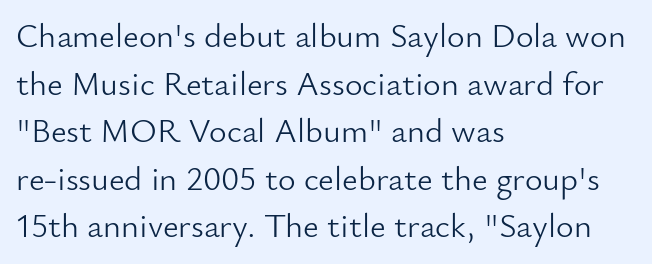
{"serif": "no", "italic": "no", "bold": "no", "weight": "light", "width": "normal", "stroke_contrast": "low", "x_height": "small", "monospaced": "no", "underline": "no", "align": "left", "line_spacing": "normal", "line_spacing_ratio": 1.4, "letter_spacing": "normal", "letter_spacing_em": 0.0, "glyph_px": 34}
